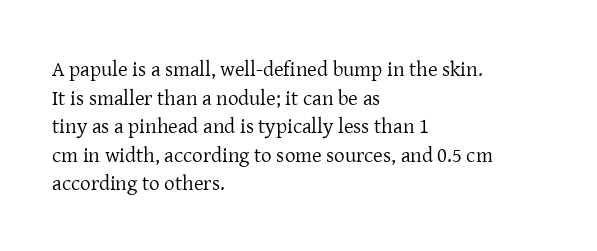
Q: Is the text bold? A: No.
Q: Is the text italic (slanted)? A: No, it is upright.
Q: Is the text underlined? A: No.
Q: How is the paragraph aligned? A: Left-aligned.
Q: Is the spacing between letters normal or unusually wide? A: Normal.
Q: Is the spacing between lines tight, normal or loose? A: Normal.
